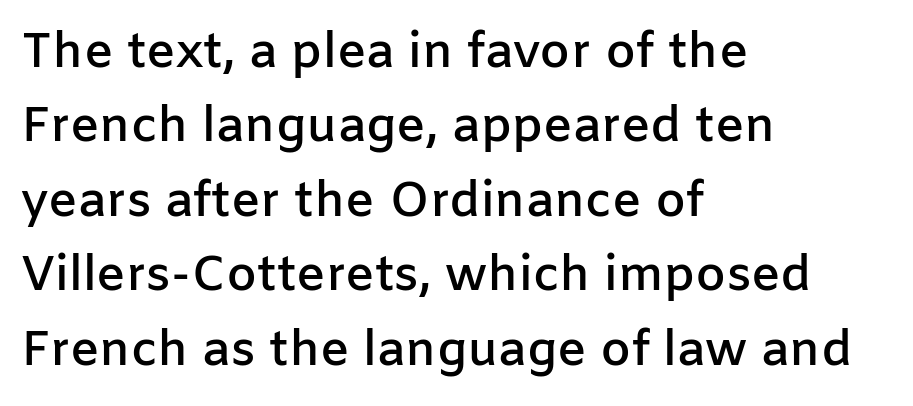
{"serif": "no", "italic": "no", "bold": "semi", "weight": "semibold", "width": "normal", "stroke_contrast": "low", "x_height": "medium", "monospaced": "no", "underline": "no", "align": "left", "line_spacing": "normal", "line_spacing_ratio": 1.52, "letter_spacing": "normal", "letter_spacing_em": 0.0, "glyph_px": 49}
